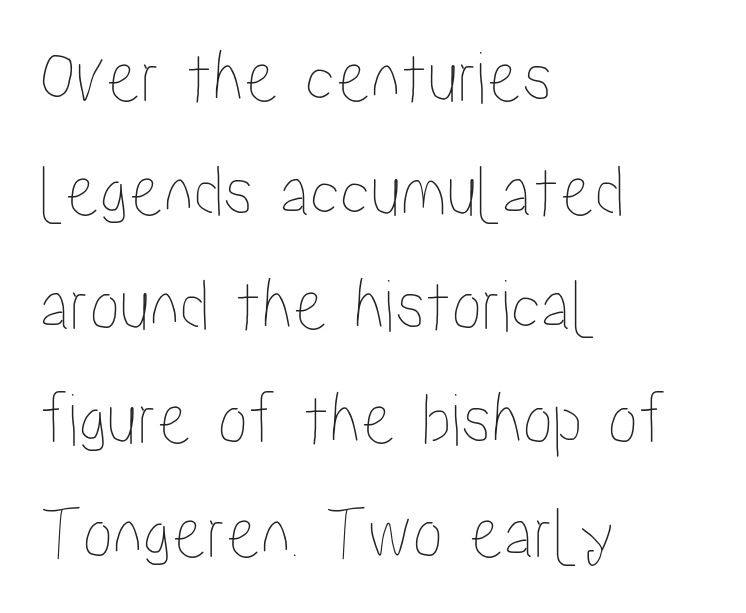
Students, note that the glyphs here touch the page at normal intervals. Think of a printed novel: that variable character pitch is what you see here. Alignment: flush left. Anything drawn beneath the words? Only blank space. A typesetter would mark this as roman, not italic.
